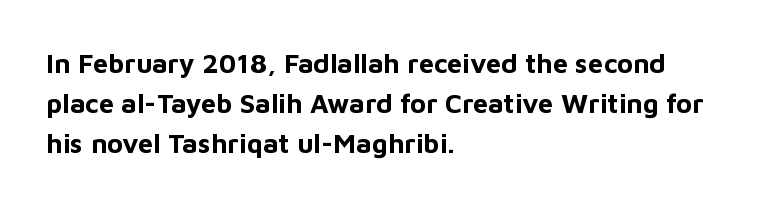
{"italic": "no", "bold": "yes", "underline": "no", "align": "left", "line_spacing": "normal", "line_spacing_ratio": 1.49, "letter_spacing": "normal", "letter_spacing_em": 0.0, "glyph_px": 27}
